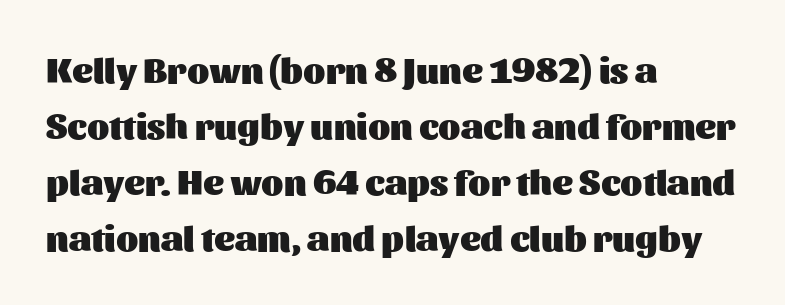
The image shows 36 px heavy sans-serif type, upright; set left-aligned, normal line spacing (1.56x), normal letter spacing, not underlined; medium stroke contrast and a medium x-height.
